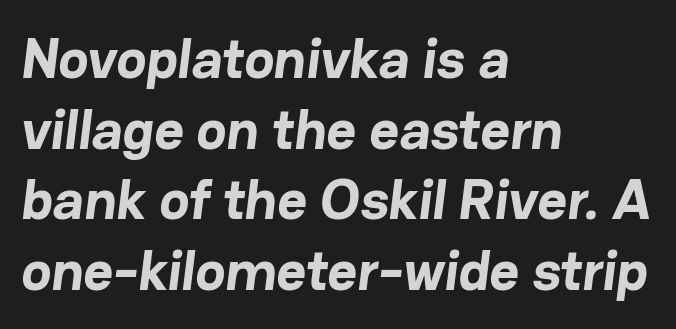
Q: Is the text bold? A: Yes.
Q: Is the typeface a serif or a sans-serif typeface? A: Sans-serif.
Q: Is the text underlined? A: No.
Q: How is the paragraph aligned? A: Left-aligned.
Q: Is the spacing between letters normal or unusually wide? A: Normal.
Q: Width (condensed, normal, or wide)? A: Normal.
Q: Stroke contrast? A: Low.
Q: x-height? A: Medium.
Q: Monospaced? A: No.
